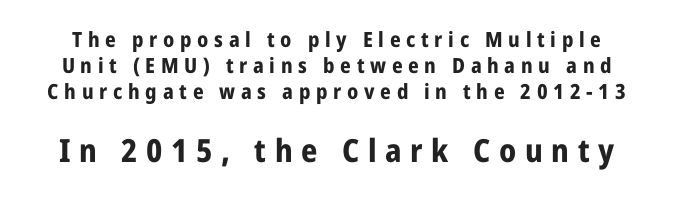
The strip under each line holds only bare page. Is this a fixed-width face? No — the glyphs have proportional, varying widths. Rendered with straight, roman letterforms. Type size steps up from the first block to the second. Tracking here is generous; glyphs stand well apart from one another.
